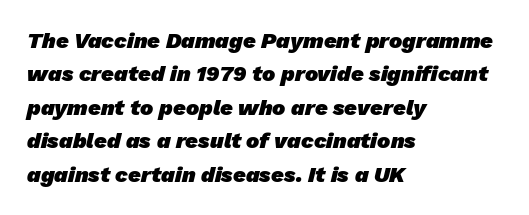
{"bold": "yes", "underline": "no", "align": "left", "line_spacing": "normal", "line_spacing_ratio": 1.52, "letter_spacing": "normal", "letter_spacing_em": 0.0, "glyph_px": 22}
